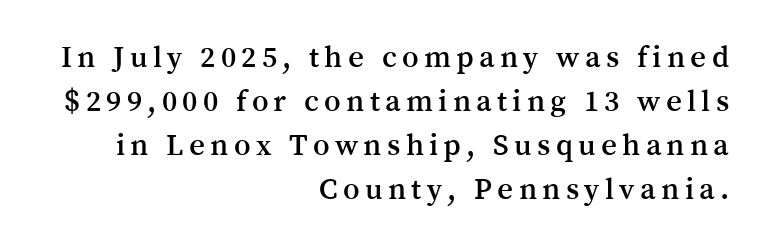
Q: Is the text italic (slanted)? A: No, it is upright.
Q: Is the typeface a serif or a sans-serif typeface? A: Serif.
Q: Is the text underlined? A: No.
Q: How is the paragraph aligned? A: Right-aligned.
Q: Is the spacing between lines tight, normal or loose? A: Normal.
Q: Width (condensed, normal, or wide)? A: Normal.
Q: Stroke contrast? A: Medium.
Q: x-height? A: Medium.
Q: Monospaced? A: No.
